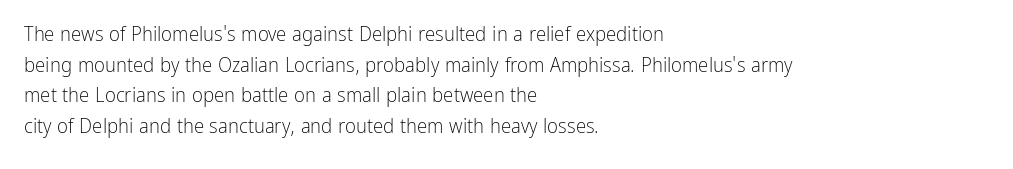
The image shows 21 px text type, upright; set left-aligned, normal line spacing (1.46x), normal letter spacing, not underlined.
